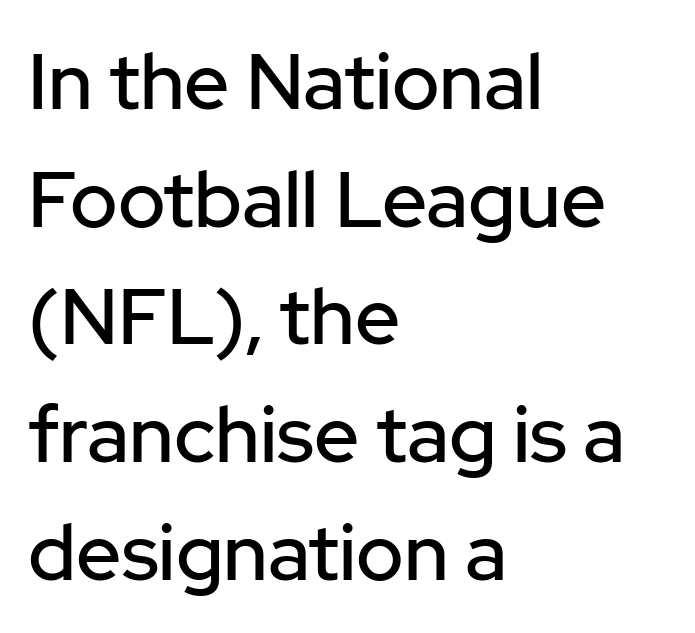
{"serif": "no", "italic": "no", "width": "normal", "stroke_contrast": "low", "x_height": "medium", "monospaced": "no", "underline": "no", "align": "left", "line_spacing": "normal", "line_spacing_ratio": 1.49, "letter_spacing": "normal", "letter_spacing_em": 0.0, "glyph_px": 79}
